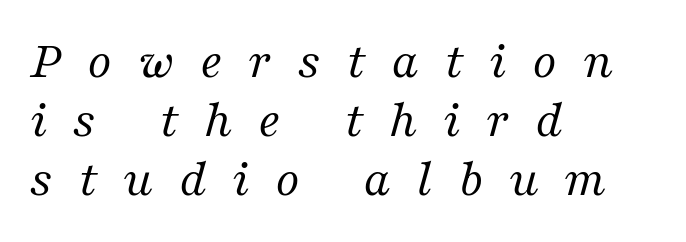
{"serif": "yes", "italic": "yes", "lean": "right", "slant_degrees": 16, "bold": "no", "weight": "regular", "width": "normal", "stroke_contrast": "medium", "x_height": "medium", "monospaced": "no", "underline": "no", "align": "left", "line_spacing": "tight", "line_spacing_ratio": 1.11, "letter_spacing": "wide", "letter_spacing_em": 0.48, "glyph_px": 53}
